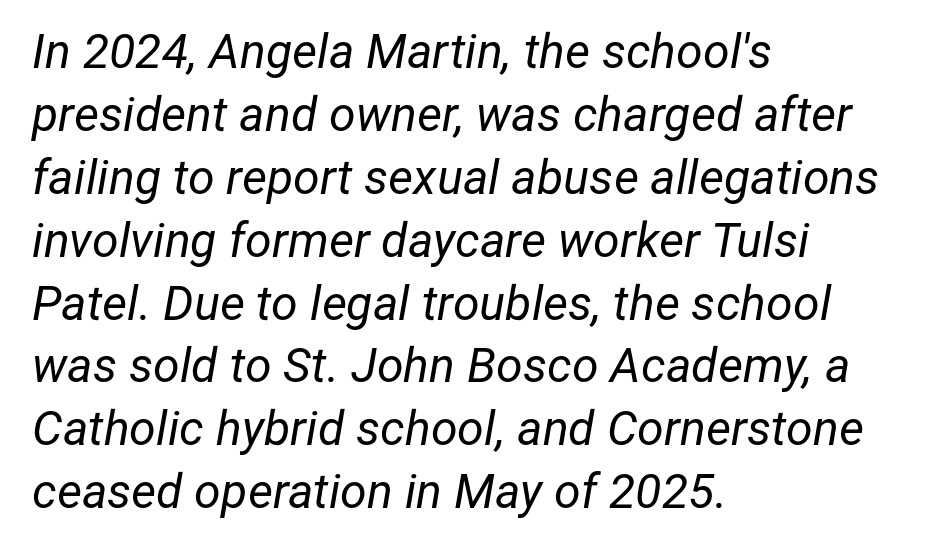
{"italic": "yes", "lean": "right", "slant_degrees": 12, "bold": "no", "weight": "regular", "width": "normal", "stroke_contrast": "low", "x_height": "medium", "monospaced": "no", "underline": "no", "align": "left", "line_spacing": "normal", "line_spacing_ratio": 1.31, "letter_spacing": "normal", "letter_spacing_em": 0.0, "glyph_px": 48}
